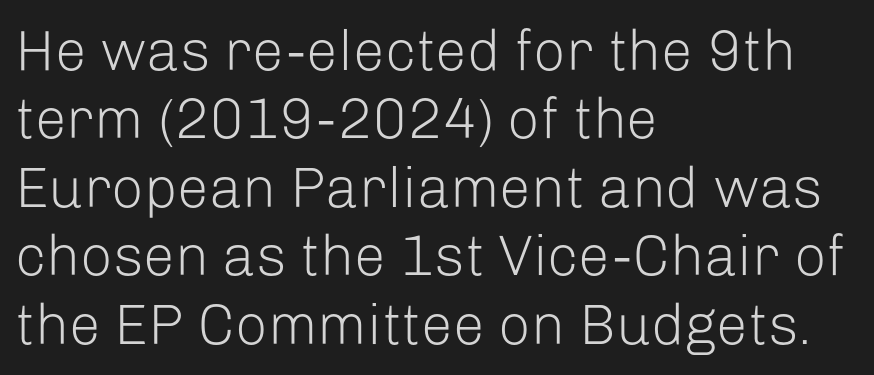
Q: Is the text bold? A: No.
Q: Is the text italic (slanted)? A: No, it is upright.
Q: Is the typeface a serif or a sans-serif typeface? A: Sans-serif.
Q: Is the text underlined? A: No.
Q: How is the paragraph aligned? A: Left-aligned.
Q: Is the spacing between letters normal or unusually wide? A: Normal.
Q: Width (condensed, normal, or wide)? A: Normal.
Q: Stroke contrast? A: Low.
Q: x-height? A: Medium.
Q: Monospaced? A: No.
